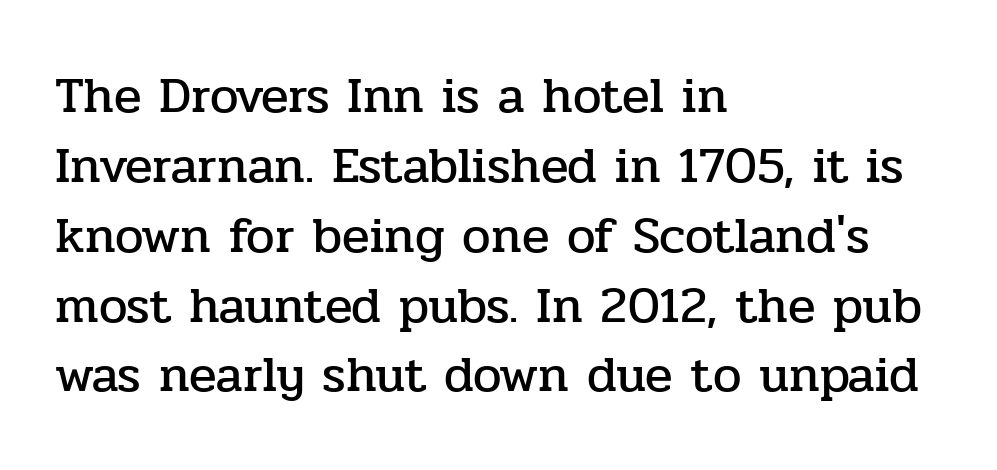
The image shows 51 px serif type, upright; set left-aligned, normal line spacing (1.37x), normal letter spacing, not underlined; low stroke contrast and a medium x-height.
